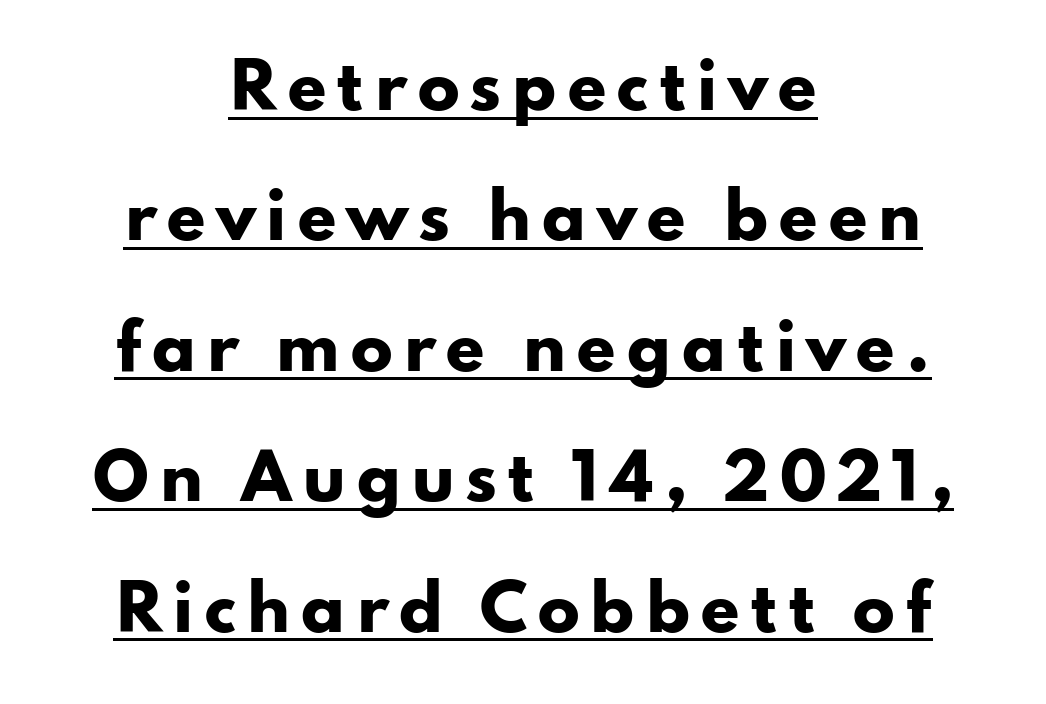
Q: Is the text bold? A: Yes.
Q: Is the text italic (slanted)? A: No, it is upright.
Q: Is the typeface a serif or a sans-serif typeface? A: Sans-serif.
Q: Is the text underlined? A: Yes.
Q: How is the paragraph aligned? A: Centered.
Q: Is the spacing between lines tight, normal or loose? A: Loose.
Q: Width (condensed, normal, or wide)? A: Wide.
Q: Stroke contrast? A: Low.
Q: x-height? A: Small.
Q: Monospaced? A: No.
